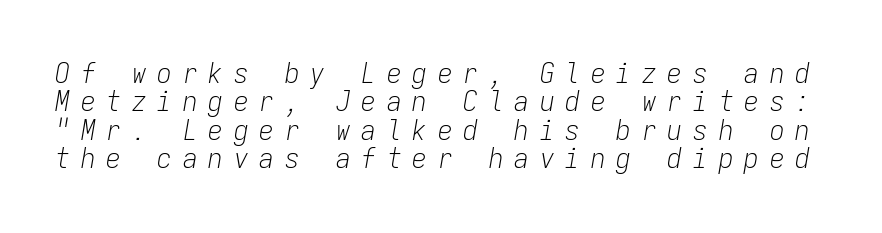
Q: Is the text bold? A: No.
Q: Is the text italic (slanted)? A: Yes, it leans right by about 9 degrees.
Q: Is the text underlined? A: No.
Q: Is the spacing between letters normal or unusually wide? A: Unusually wide.
Q: Is the spacing between lines tight, normal or loose? A: Tight.
Q: Width (condensed, normal, or wide)? A: Condensed.
Q: Stroke contrast? A: Low.
Q: x-height? A: Medium.
Q: Monospaced? A: Yes.
